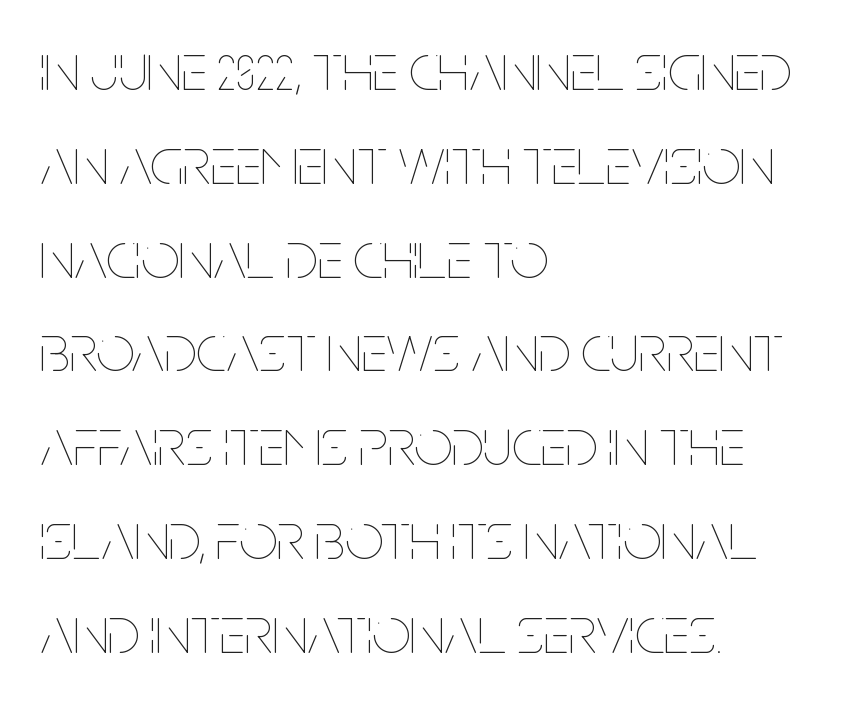
Spacing verdict: proportional, widths tailored to each character. Rows of type keep a routine distance in the vertical direction. Unlike italic type, these characters show no tilt at all. The line texture is even and compact thanks to regular tracking.
